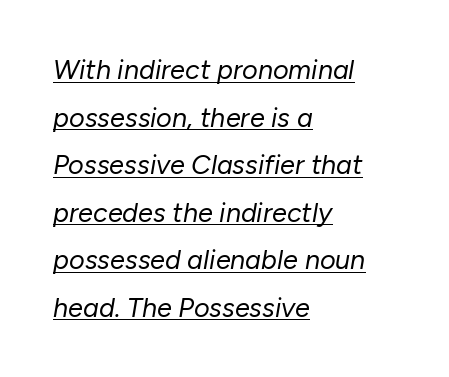
Q: Is the text bold? A: No.
Q: Is the text italic (slanted)? A: Yes, it leans right by about 10 degrees.
Q: Is the text underlined? A: Yes.
Q: How is the paragraph aligned? A: Left-aligned.
Q: Is the spacing between letters normal or unusually wide? A: Normal.
